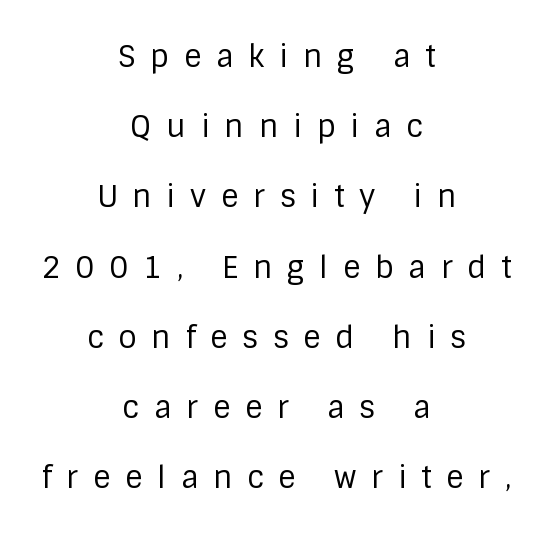
The image shows 30 px regular-weight sans-serif type, upright; set centered, loose line spacing (2.34x), unusually wide letter spacing (+0.49 em), not underlined; low stroke contrast and a large x-height.
